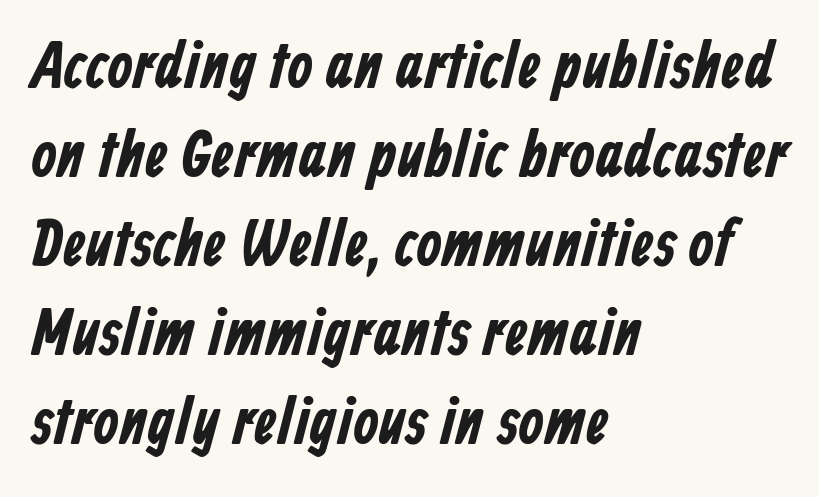
Q: Is the typeface a serif or a sans-serif typeface? A: Sans-serif.
Q: Is the text underlined? A: No.
Q: How is the paragraph aligned? A: Left-aligned.
Q: Is the spacing between letters normal or unusually wide? A: Normal.
Q: Is the spacing between lines tight, normal or loose? A: Normal.
Q: Width (condensed, normal, or wide)? A: Condensed.
Q: Stroke contrast? A: Low.
Q: x-height? A: Medium.
Q: Monospaced? A: No.
